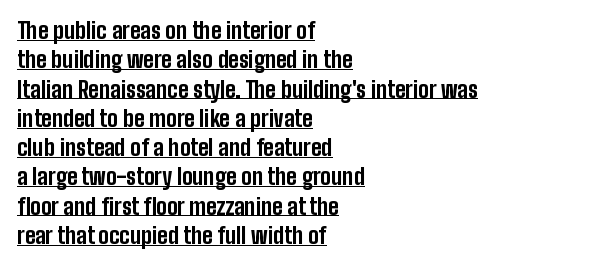
{"italic": "no", "bold": "yes", "underline": "yes", "align": "left", "line_spacing": "normal", "line_spacing_ratio": 1.33, "letter_spacing": "normal", "letter_spacing_em": 0.0, "glyph_px": 22}
